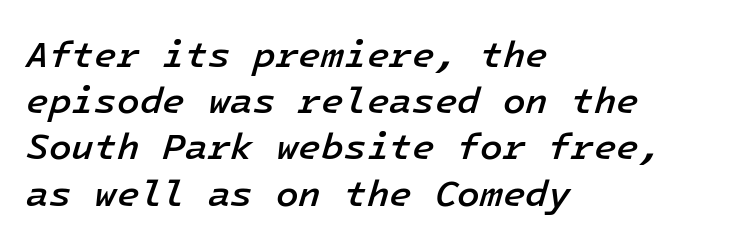
A normal amount of white space separates one row of letters from the next. Does extra space separate the letters? No, they use regular spacing. Glance below the letters and you will spot only blank space. Caption: semibold face, moderately heavy strokes.
